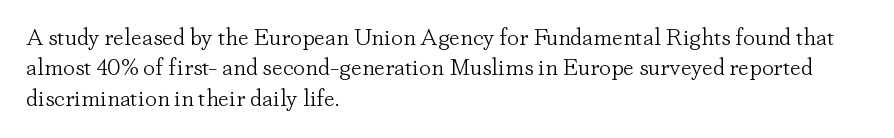
Q: Is the text bold? A: No.
Q: Is the text italic (slanted)? A: No, it is upright.
Q: Is the text underlined? A: No.
Q: How is the paragraph aligned? A: Left-aligned.
Q: Is the spacing between letters normal or unusually wide? A: Normal.
Q: Is the spacing between lines tight, normal or loose? A: Normal.
